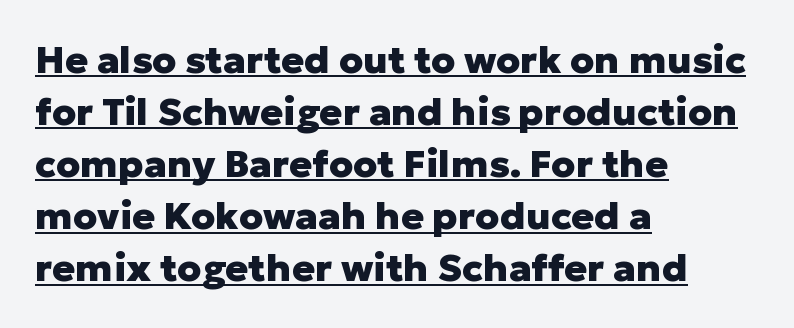
{"serif": "no", "italic": "no", "bold": "yes", "weight": "heavy", "width": "normal", "stroke_contrast": "low", "x_height": "medium", "monospaced": "no", "underline": "yes", "align": "left", "line_spacing": "normal", "line_spacing_ratio": 1.37, "letter_spacing": "normal", "letter_spacing_em": 0.0, "glyph_px": 38}
